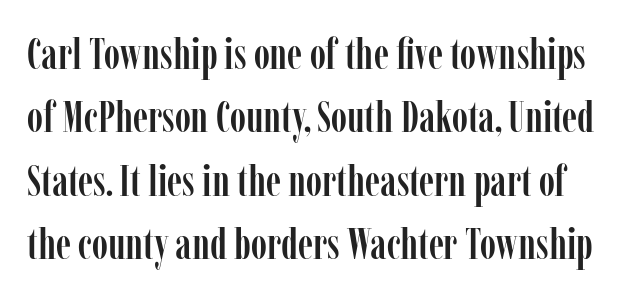
Words appear dense and cohesive because spacing is normal. Rule under the text: the space is simply empty. Type style note: has serifs. Each new line begins a customary step beneath the previous one. It's the straight-up-and-down kind of type. The face used here is proportionally spaced, like ordinary book or web type.
